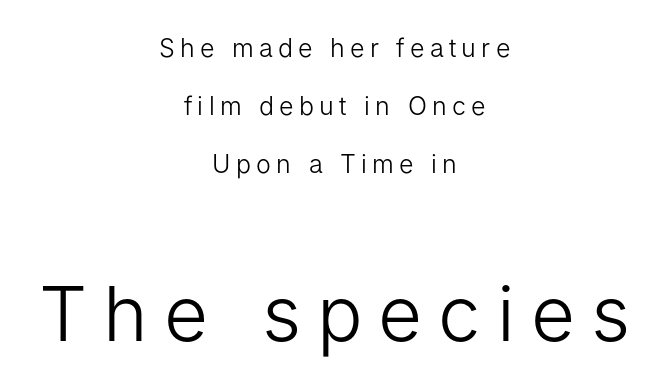
Q: Is the text bold? A: No.
Q: Is the text italic (slanted)? A: No, it is upright.
Q: Is the typeface a serif or a sans-serif typeface? A: Sans-serif.
Q: Is the text underlined? A: No.
Q: How is the paragraph aligned? A: Centered.
Q: Is the spacing between letters normal or unusually wide? A: Unusually wide.
Q: Is the spacing between lines tight, normal or loose? A: Loose.
Q: Which block of text is set in a larger size, the first (top) or the second (bottom)? A: The second (bottom) one.
Q: Width (condensed, normal, or wide)? A: Normal.
Q: Stroke contrast? A: Low.
Q: x-height? A: Medium.
Q: Monospaced? A: No.
